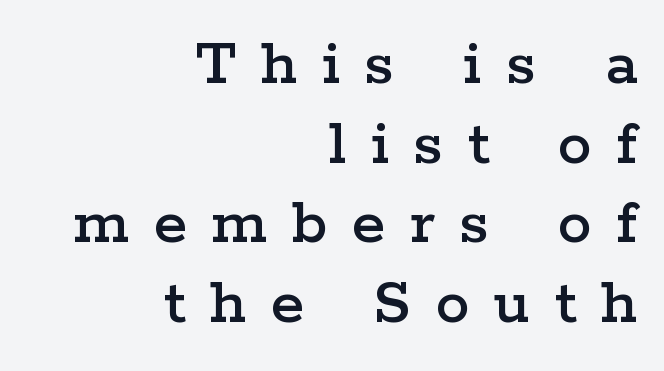
Horizontal alignment here is rightward, an uncommon choice for prose. Type without underlining. Do the characters align in a grid? No, the font is proportional. Each word looks stretched out because of the extra space between its letters. This sample uses an upright cut, with every glyph sitting square on the baseline.
